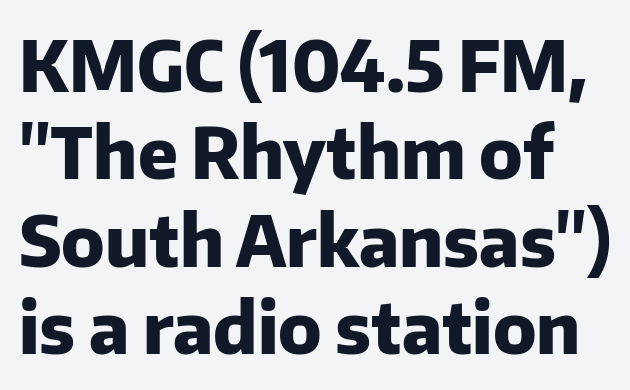
{"serif": "no", "italic": "no", "bold": "yes", "weight": "heavy", "width": "normal", "stroke_contrast": "low", "x_height": "medium", "monospaced": "no", "underline": "no", "line_spacing": "normal", "line_spacing_ratio": 1.25, "letter_spacing": "normal", "letter_spacing_em": 0.0, "glyph_px": 70}
